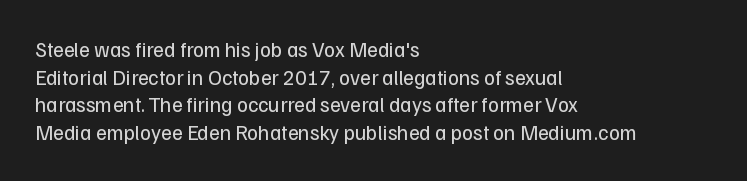
Q: Is the text bold? A: No.
Q: Is the text italic (slanted)? A: No, it is upright.
Q: Is the text underlined? A: No.
Q: How is the paragraph aligned? A: Left-aligned.
Q: Is the spacing between letters normal or unusually wide? A: Normal.
Q: Is the spacing between lines tight, normal or loose? A: Normal.
